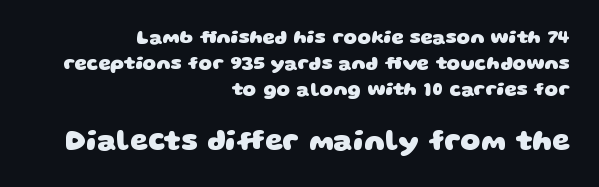
Q: Is the text bold? A: Yes.
Q: Is the typeface a serif or a sans-serif typeface? A: Sans-serif.
Q: Is the text underlined? A: No.
Q: How is the paragraph aligned? A: Right-aligned.
Q: Is the spacing between letters normal or unusually wide? A: Normal.
Q: Is the spacing between lines tight, normal or loose? A: Normal.
Q: Which block of text is set in a larger size, the first (top) or the second (bottom)? A: The second (bottom) one.
Q: Width (condensed, normal, or wide)? A: Wide.
Q: Stroke contrast? A: Low.
Q: x-height? A: Large.
Q: Monospaced? A: No.
